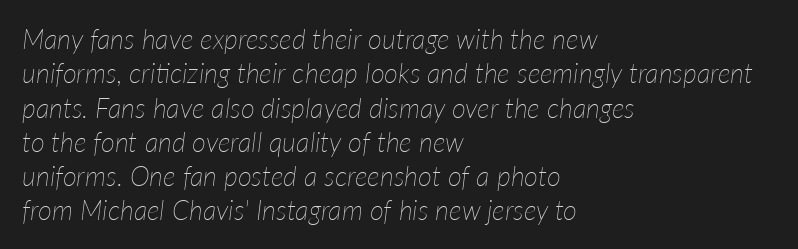
{"italic": "yes", "lean": "right", "slant_degrees": 7, "bold": "no", "underline": "no", "align": "left", "line_spacing": "normal", "line_spacing_ratio": 1.27, "letter_spacing": "normal", "letter_spacing_em": 0.0, "glyph_px": 27}
